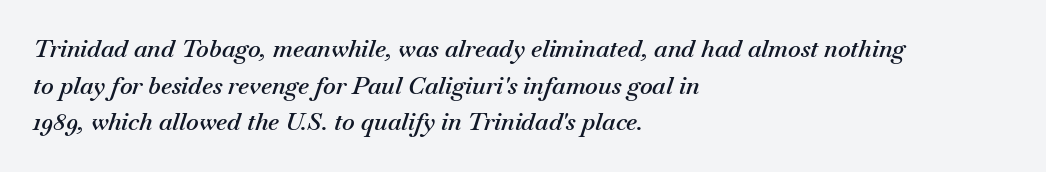
The image shows 24 px text type, italic (leaning right); set left-aligned, normal line spacing (1.53x), normal letter spacing, not underlined.
